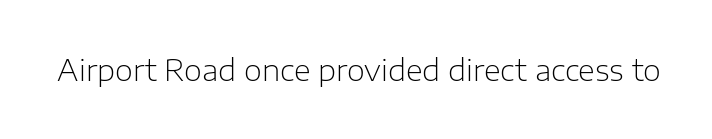
The image shows 29 px light sans-serif type, upright; set normal letter spacing, not underlined; low stroke contrast and a medium x-height.
